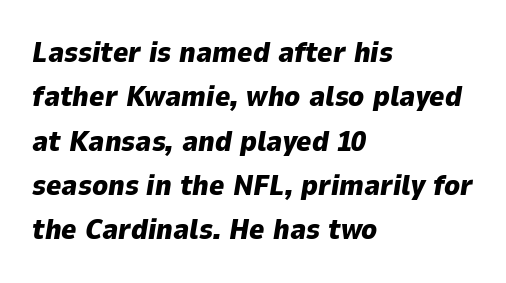
Q: Is the text bold? A: Yes.
Q: Is the text italic (slanted)? A: Yes, it leans right by about 9 degrees.
Q: Is the text underlined? A: No.
Q: How is the paragraph aligned? A: Left-aligned.
Q: Is the spacing between letters normal or unusually wide? A: Normal.
Q: Is the spacing between lines tight, normal or loose? A: Normal.
Q: Width (condensed, normal, or wide)? A: Normal.
Q: Stroke contrast? A: Low.
Q: x-height? A: Medium.
Q: Monospaced? A: No.
